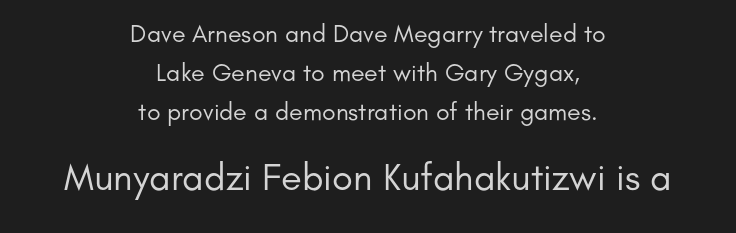
The image shows 38 px regular-weight sans-serif type, upright; set centered, normal line spacing (1.57x), normal letter spacing, not underlined; the second (bottom) block is 1.52x larger; low stroke contrast and a small x-height.
